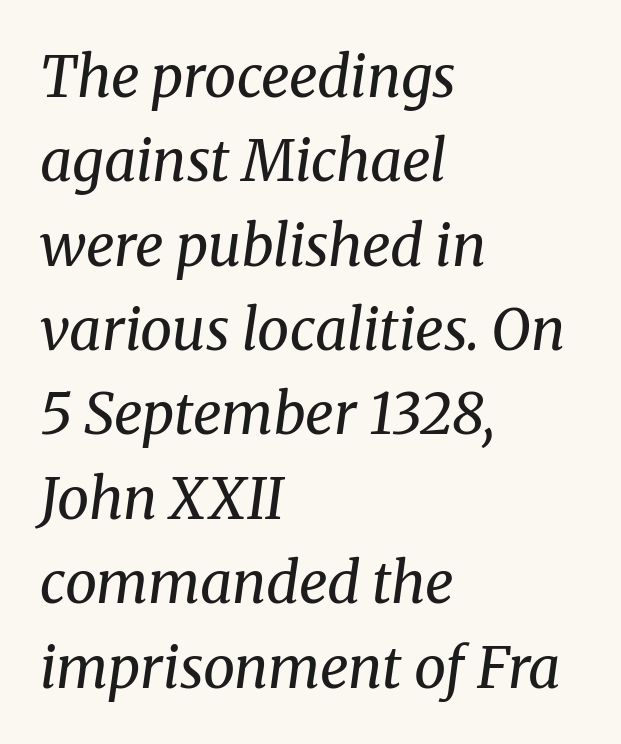
Q: Is the text bold? A: No.
Q: Is the text italic (slanted)? A: Yes, it leans right by about 8 degrees.
Q: Is the typeface a serif or a sans-serif typeface? A: Serif.
Q: Is the text underlined? A: No.
Q: How is the paragraph aligned? A: Left-aligned.
Q: Is the spacing between letters normal or unusually wide? A: Normal.
Q: Is the spacing between lines tight, normal or loose? A: Normal.
Q: Width (condensed, normal, or wide)? A: Normal.
Q: Stroke contrast? A: Medium.
Q: x-height? A: Medium.
Q: Monospaced? A: No.
